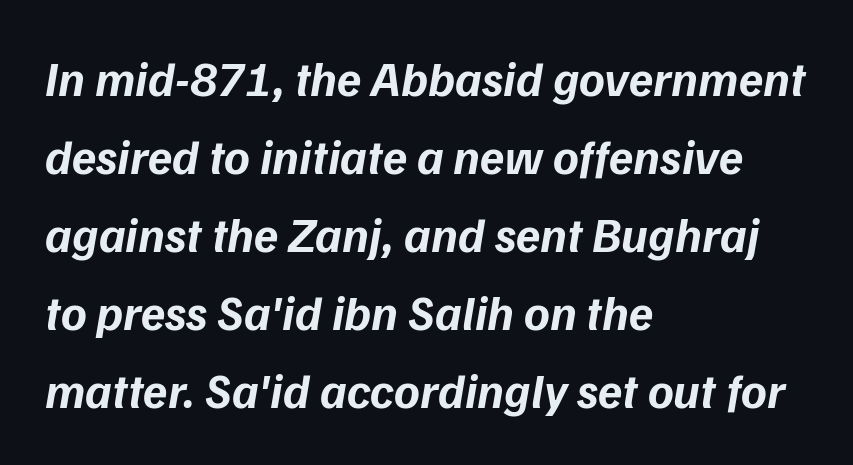
Q: Is the text bold? A: Yes.
Q: Is the text italic (slanted)? A: Yes, it leans right by about 9 degrees.
Q: Is the text underlined? A: No.
Q: How is the paragraph aligned? A: Left-aligned.
Q: Is the spacing between letters normal or unusually wide? A: Normal.
Q: Is the spacing between lines tight, normal or loose? A: Normal.
Q: Width (condensed, normal, or wide)? A: Normal.
Q: Stroke contrast? A: Low.
Q: x-height? A: Medium.
Q: Monospaced? A: No.
